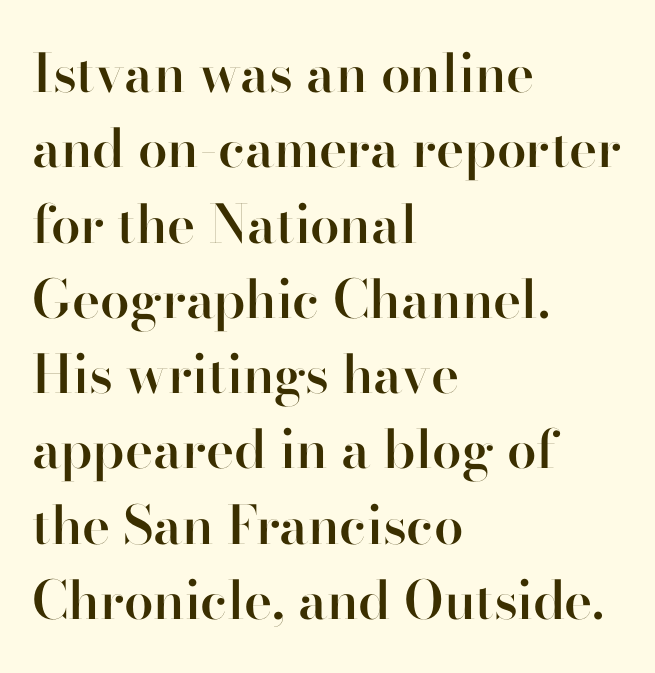
A student would call this left alignment; a typographer would say flush left, rag right. Each word holds together tightly as a unit, with standard inter-letter gaps. Evenly set lines give the paragraph a standard silhouette. The passage shown is typed in a proportional face where columns would drift. Each glyph is drawn with semibold strokes, heavier than normal yet not fully bold. Rule under the text: the space is simply empty.
